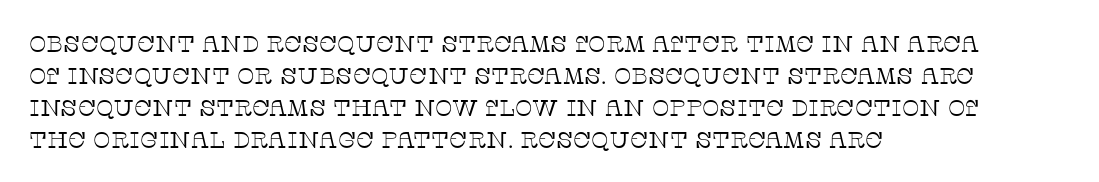
The image shows 23 px text type, upright; set left-aligned, normal line spacing (1.39x), normal letter spacing, not underlined.
